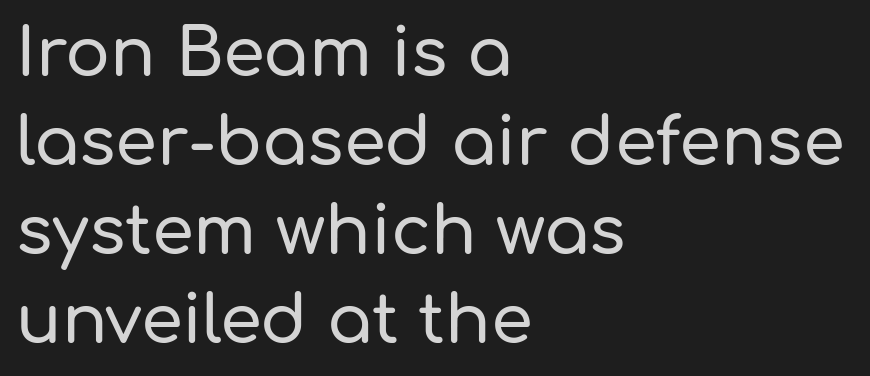
Q: Is the text italic (slanted)? A: No, it is upright.
Q: Is the typeface a serif or a sans-serif typeface? A: Sans-serif.
Q: Is the text underlined? A: No.
Q: How is the paragraph aligned? A: Left-aligned.
Q: Is the spacing between letters normal or unusually wide? A: Normal.
Q: Is the spacing between lines tight, normal or loose? A: Normal.
Q: Width (condensed, normal, or wide)? A: Normal.
Q: Stroke contrast? A: Low.
Q: x-height? A: Medium.
Q: Monospaced? A: No.
